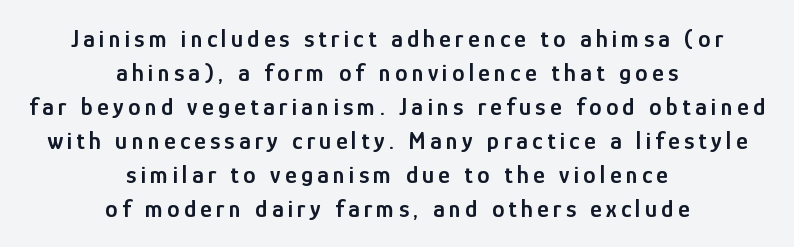
The image shows 25 px text type, upright; set centered, normal line spacing (1.36x), not underlined.
